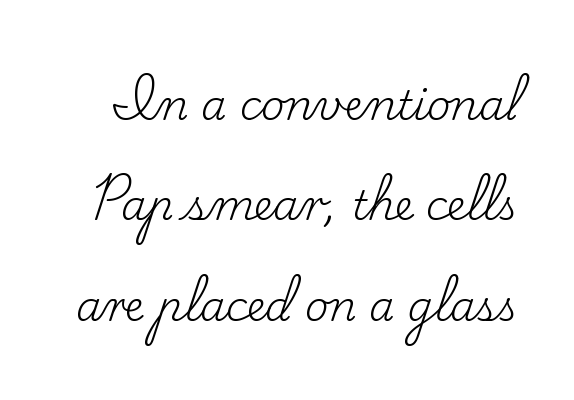
Q: Is the text bold? A: No.
Q: Is the text italic (slanted)? A: Yes.
Q: Is the typeface a serif or a sans-serif typeface? A: Serif.
Q: Is the text underlined? A: No.
Q: Is the spacing between letters normal or unusually wide? A: Normal.
Q: Is the spacing between lines tight, normal or loose? A: Loose.
Q: Width (condensed, normal, or wide)? A: Normal.
Q: Stroke contrast? A: Low.
Q: x-height? A: Small.
Q: Monospaced? A: No.
